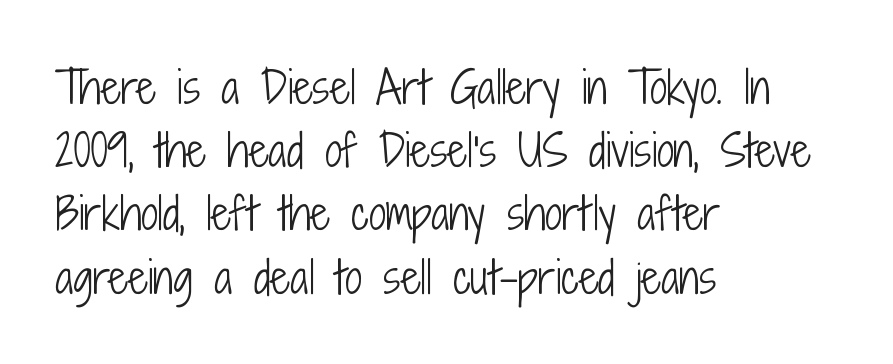
The image shows 43 px light, condensed sans-serif type, upright; set left-aligned, normal line spacing (1.47x), normal letter spacing, not underlined; low stroke contrast and a medium x-height.
